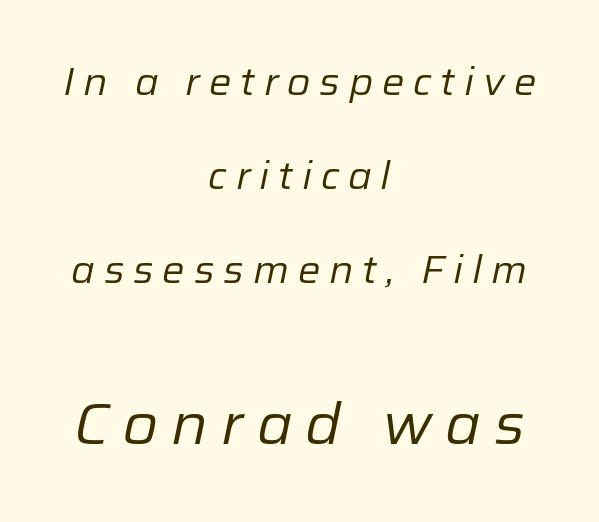
The image shows 57 px regular-weight type, italic (leaning right); set centered, loose line spacing (2.48x), unusually wide letter spacing (+0.23 em), not underlined; the second (bottom) block is 1.5x larger; low stroke contrast and a medium x-height.
